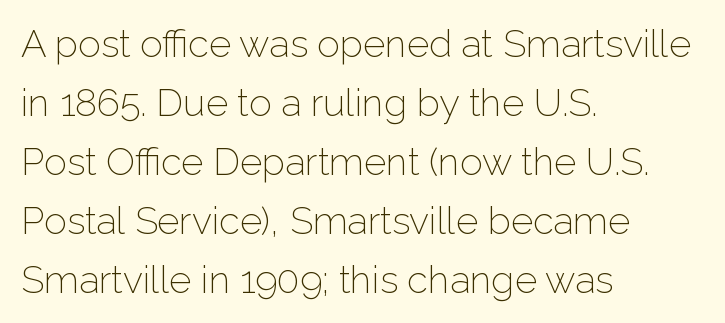
{"serif": "no", "italic": "no", "bold": "no", "weight": "light", "width": "normal", "stroke_contrast": "low", "x_height": "medium", "monospaced": "no", "underline": "no", "align": "left", "line_spacing": "normal", "line_spacing_ratio": 1.55, "letter_spacing": "normal", "letter_spacing_em": 0.0, "glyph_px": 38}
